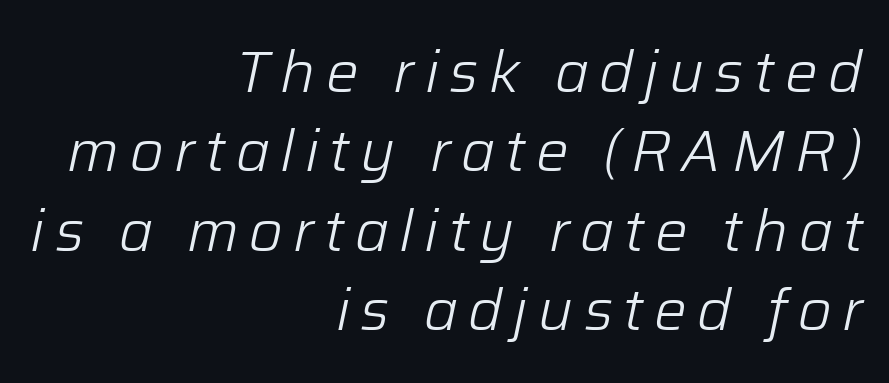
The image shows 58 px light type, italic (leaning right); set right-aligned, normal line spacing (1.37x), not underlined; low stroke contrast and a medium x-height.
